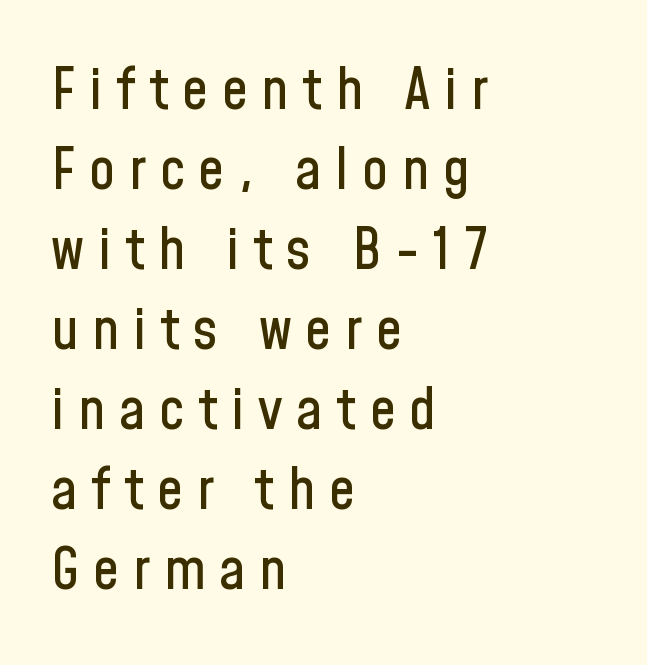
{"serif": "no", "italic": "no", "width": "condensed", "stroke_contrast": "low", "x_height": "medium", "monospaced": "no", "underline": "no", "align": "left", "line_spacing": "normal", "line_spacing_ratio": 1.38, "letter_spacing": "wide", "letter_spacing_em": 0.24, "glyph_px": 58}
